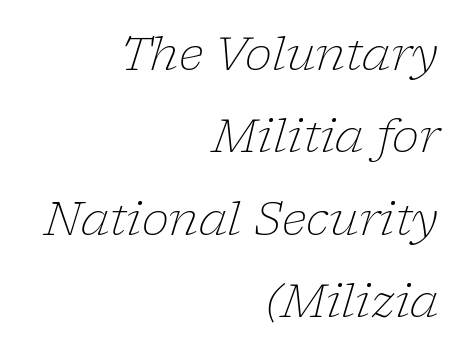
Italic: yes, the glyphs are oblique. Casual observation: everything's shoved over to the right. There is no visible air inserted between adjacent glyphs. Note the varied advance widths — an 'i' is clearly narrower than an 'm'. Typographically, this falls in the serif category.
